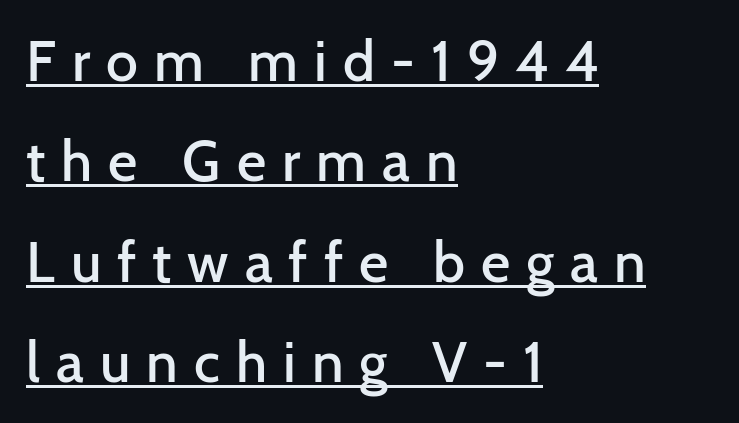
The characters display no serif detailing; their extremities are plain. Think of a printed novel: that variable character pitch is what you see here. In CSS terms this would be text-align: left. This is roman type, the default non-slanted kind. Strokes here are thickened, but only to semibold level.
